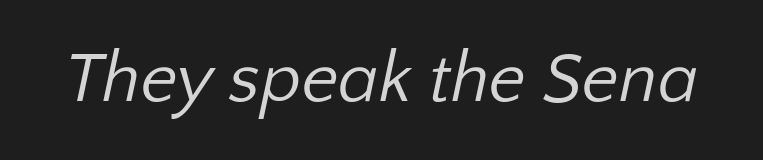
Q: Is the text bold? A: No.
Q: Is the typeface a serif or a sans-serif typeface? A: Sans-serif.
Q: Is the text underlined? A: No.
Q: Is the spacing between letters normal or unusually wide? A: Normal.
Q: Width (condensed, normal, or wide)? A: Normal.
Q: Stroke contrast? A: Low.
Q: x-height? A: Medium.
Q: Monospaced? A: No.
